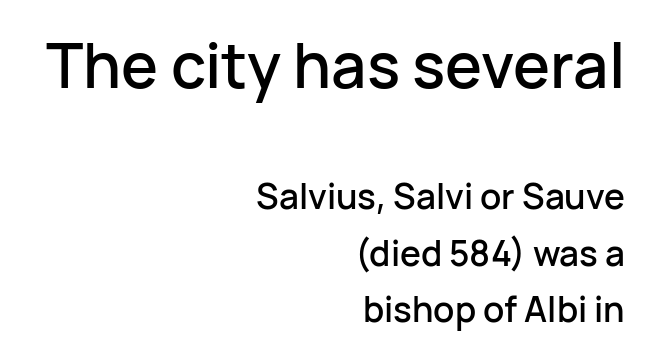
Unlike a traditional serif, this face leaves its strokes unadorned. This sample is right-justified, so line beginnings fall wherever the words allow. Block one is the big one; block two sits smaller underneath. Underlining? Definitely not there.
